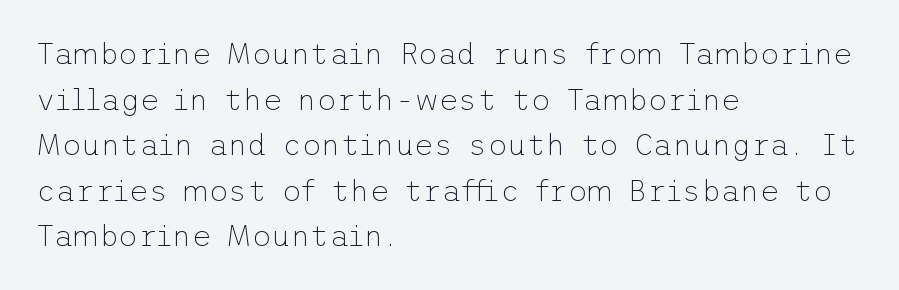
The image shows 30 px thin sans-serif type, upright; set left-aligned, normal line spacing (1.52x), normal letter spacing, not underlined; low stroke contrast and a medium x-height.
